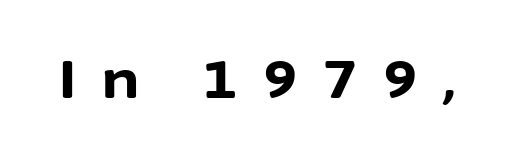
Regarding serifs, this sample does without them. This is heavy type, rendered in bold. Observe the wide spacing: letters keep a clear distance from each other. Do the characters align in a grid? No, the font is proportional. The letters stand upright; this is a roman face. The zone under the glyphs is completely vacant.
